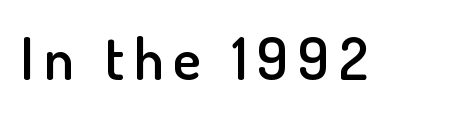
Does the lettering tilt? It doesn't — this is upright. Looks like regular typesetting: each glyph gets only the width it needs. Regarding serifs, this sample does without them. Set as a demibold, roughly 600 on the weight scale. The glyphs are unaccompanied by any horizontal stroke below them.
